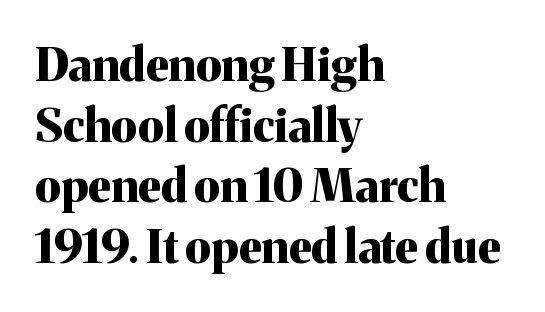
Q: Is the text bold? A: Yes.
Q: Is the text italic (slanted)? A: No, it is upright.
Q: Is the typeface a serif or a sans-serif typeface? A: Serif.
Q: Is the text underlined? A: No.
Q: How is the paragraph aligned? A: Left-aligned.
Q: Is the spacing between letters normal or unusually wide? A: Normal.
Q: Is the spacing between lines tight, normal or loose? A: Normal.
Q: Width (condensed, normal, or wide)? A: Normal.
Q: Stroke contrast? A: Medium.
Q: x-height? A: Medium.
Q: Monospaced? A: No.
